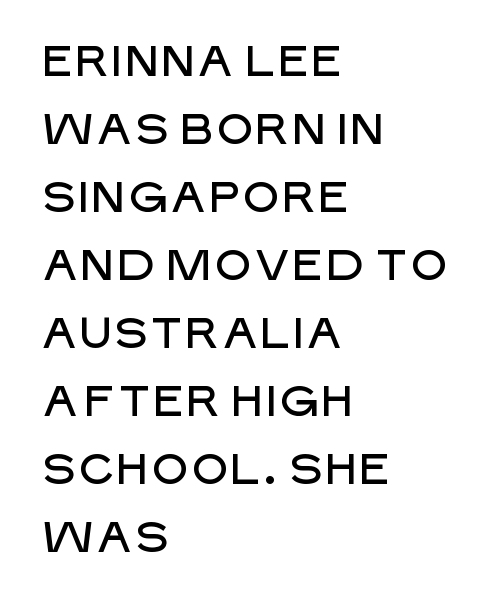
Q: Is the text italic (slanted)? A: No, it is upright.
Q: Is the typeface a serif or a sans-serif typeface? A: Sans-serif.
Q: Is the text underlined? A: No.
Q: How is the paragraph aligned? A: Left-aligned.
Q: Is the spacing between letters normal or unusually wide? A: Normal.
Q: Is the spacing between lines tight, normal or loose? A: Normal.
Q: Width (condensed, normal, or wide)? A: Normal.
Q: Stroke contrast? A: Low.
Q: x-height? A: Large.
Q: Monospaced? A: No.
